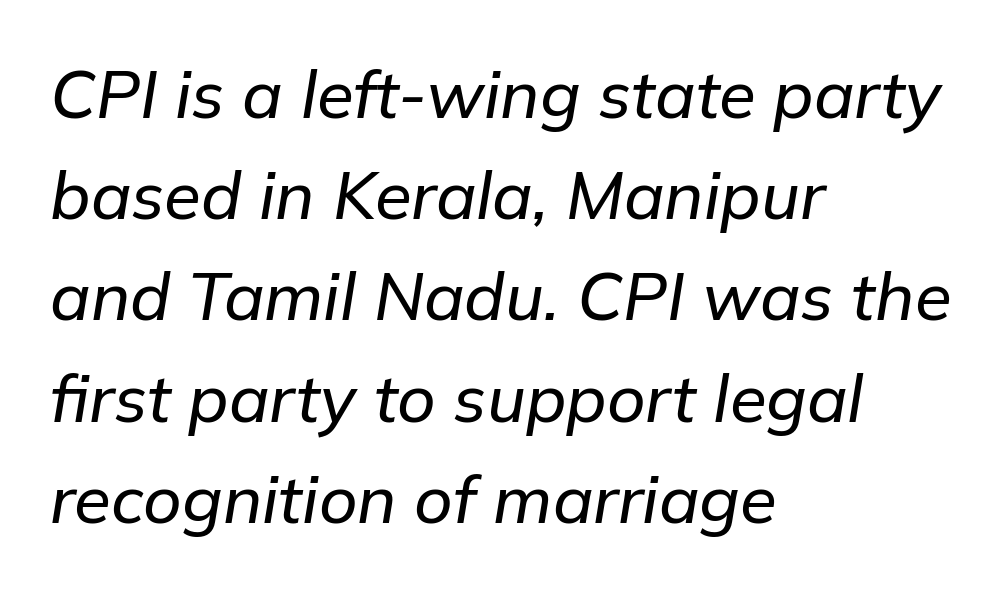
Q: Is the text italic (slanted)? A: Yes, it leans right by about 9 degrees.
Q: Is the text underlined? A: No.
Q: How is the paragraph aligned? A: Left-aligned.
Q: Is the spacing between letters normal or unusually wide? A: Normal.
Q: Is the spacing between lines tight, normal or loose? A: Normal.
Q: Width (condensed, normal, or wide)? A: Normal.
Q: Stroke contrast? A: Low.
Q: x-height? A: Medium.
Q: Monospaced? A: No.
